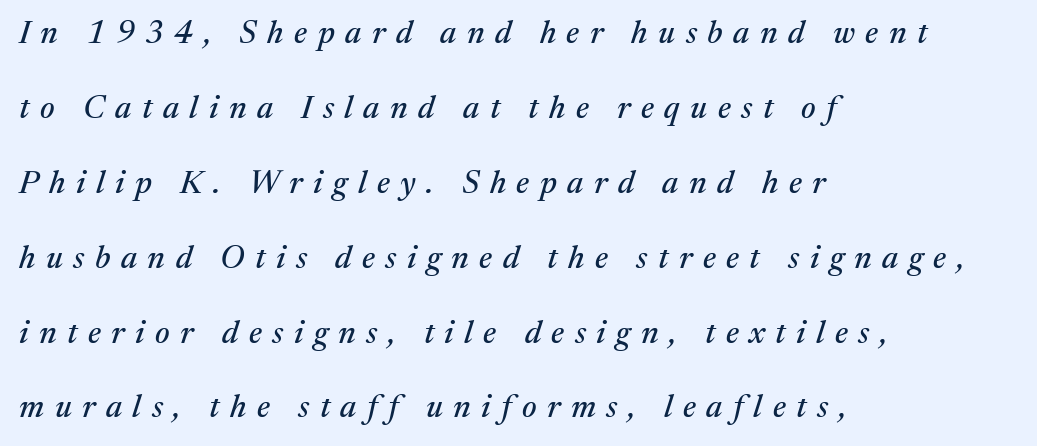
Loose tracking; the words dissolve into strings of separated letters. The rendering uses a large line-height, opening up the rows. The face used here is proportionally spaced, like ordinary book or web type. Typographically, this falls in the serif category. The rendering anchors every line to the left-hand side.
